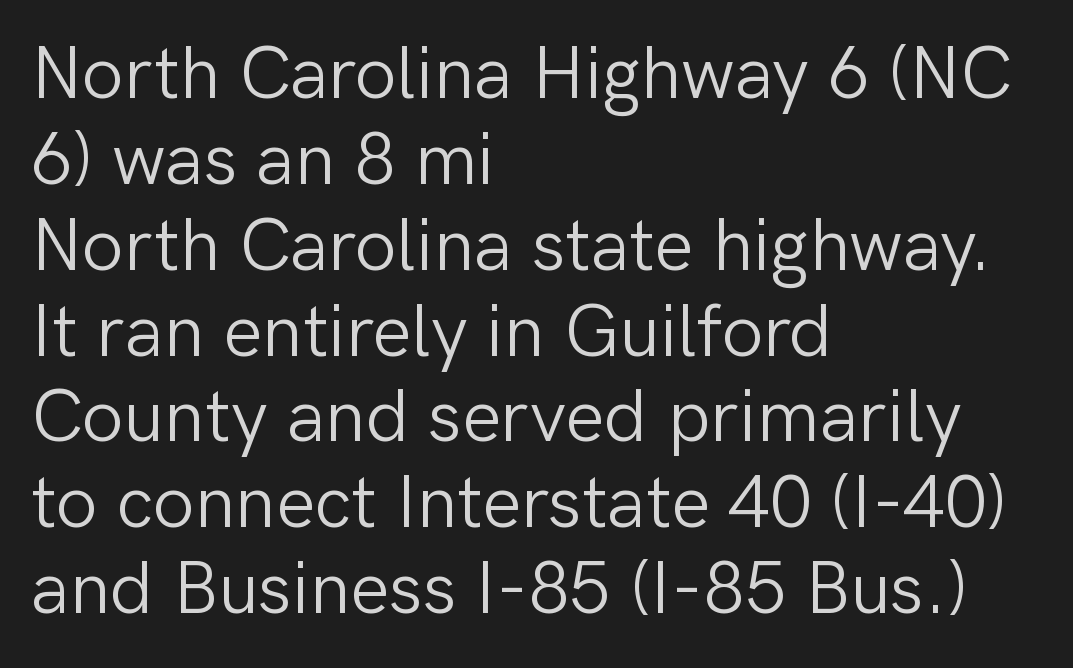
Q: Is the text bold? A: No.
Q: Is the text italic (slanted)? A: No, it is upright.
Q: Is the typeface a serif or a sans-serif typeface? A: Sans-serif.
Q: Is the text underlined? A: No.
Q: How is the paragraph aligned? A: Left-aligned.
Q: Is the spacing between letters normal or unusually wide? A: Normal.
Q: Width (condensed, normal, or wide)? A: Normal.
Q: Stroke contrast? A: Low.
Q: x-height? A: Medium.
Q: Monospaced? A: No.
